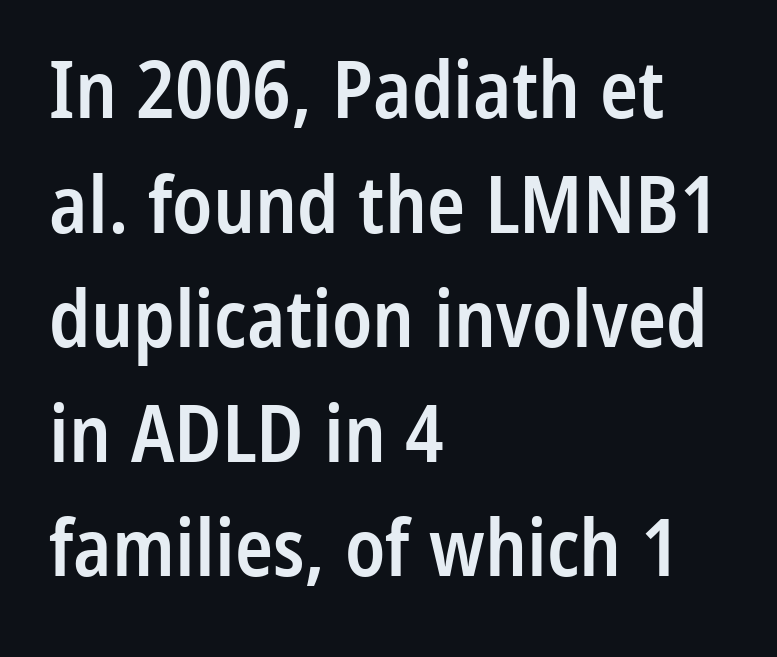
The image shows 79 px semibold, condensed sans-serif type, upright; set left-aligned, normal line spacing (1.45x), normal letter spacing, not underlined; low stroke contrast and a medium x-height.
